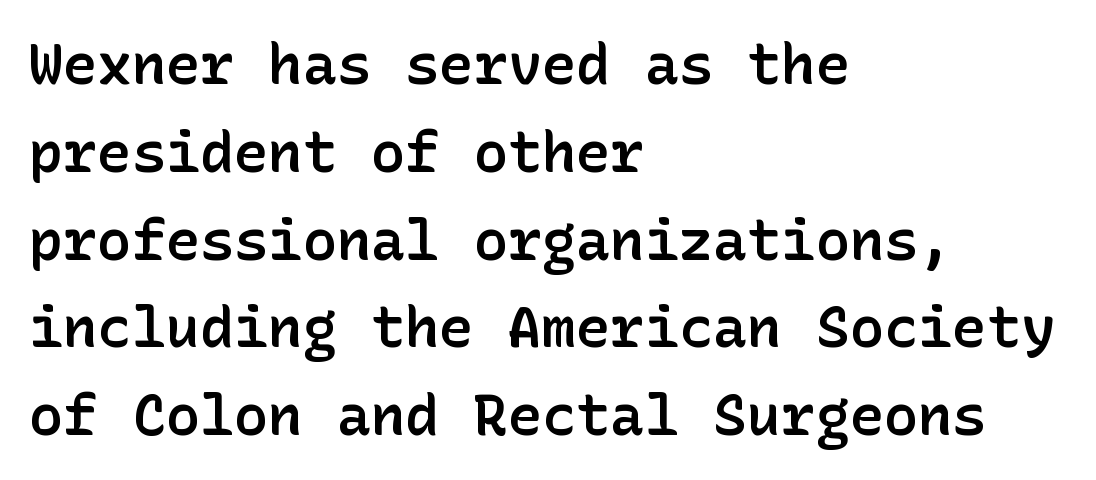
There is no visible air inserted between adjacent glyphs. Serif or sans? Sans — the stroke terminals are bare. As a designer I'd log this as weight 600, semibold. The lettering stays uniformly vertical, giving the passage a roman look. This sample is left-justified, so line endings fall wherever the words run out. Only glyphs here, with clear space below each row.
